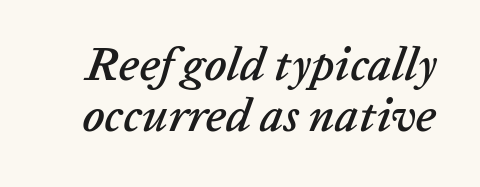
The image shows 47 px text type, italic (leaning right); set tight line spacing (1.08x), normal letter spacing, not underlined; low stroke contrast and a medium x-height.
